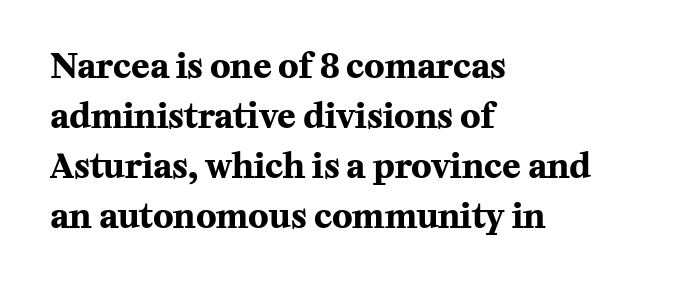
Q: Is the text bold? A: Yes.
Q: Is the text italic (slanted)? A: No, it is upright.
Q: Is the typeface a serif or a sans-serif typeface? A: Serif.
Q: Is the text underlined? A: No.
Q: How is the paragraph aligned? A: Left-aligned.
Q: Is the spacing between letters normal or unusually wide? A: Normal.
Q: Is the spacing between lines tight, normal or loose? A: Normal.
Q: Width (condensed, normal, or wide)? A: Normal.
Q: Stroke contrast? A: Medium.
Q: x-height? A: Medium.
Q: Monospaced? A: No.
